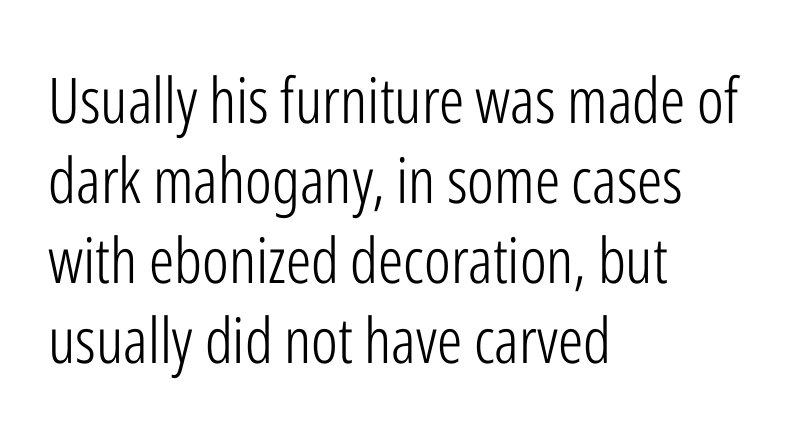
Q: Is the text bold? A: No.
Q: Is the text italic (slanted)? A: No, it is upright.
Q: Is the typeface a serif or a sans-serif typeface? A: Sans-serif.
Q: Is the text underlined? A: No.
Q: How is the paragraph aligned? A: Left-aligned.
Q: Is the spacing between letters normal or unusually wide? A: Normal.
Q: Is the spacing between lines tight, normal or loose? A: Normal.
Q: Width (condensed, normal, or wide)? A: Condensed.
Q: Stroke contrast? A: Low.
Q: x-height? A: Medium.
Q: Monospaced? A: No.
